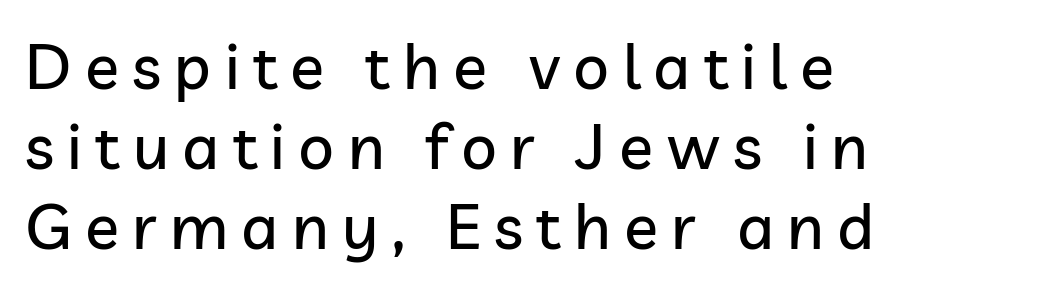
{"serif": "no", "italic": "no", "width": "normal", "stroke_contrast": "low", "x_height": "medium", "monospaced": "no", "underline": "no", "align": "left", "line_spacing": "normal", "line_spacing_ratio": 1.27, "letter_spacing": "wide", "letter_spacing_em": 0.21, "glyph_px": 63}
